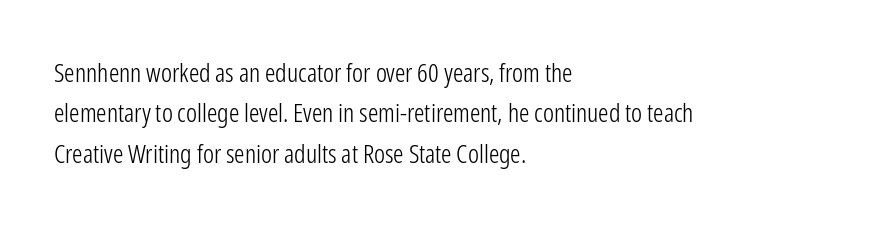
The image shows 26 px text type, upright; set left-aligned, normal line spacing (1.55x), normal letter spacing, not underlined.
